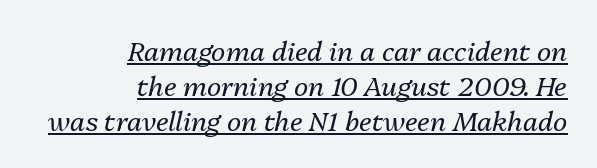
Q: Is the text bold? A: No.
Q: Is the text italic (slanted)? A: Yes, it leans right by about 13 degrees.
Q: Is the text underlined? A: Yes.
Q: How is the paragraph aligned? A: Right-aligned.
Q: Is the spacing between letters normal or unusually wide? A: Normal.
Q: Is the spacing between lines tight, normal or loose? A: Normal.
